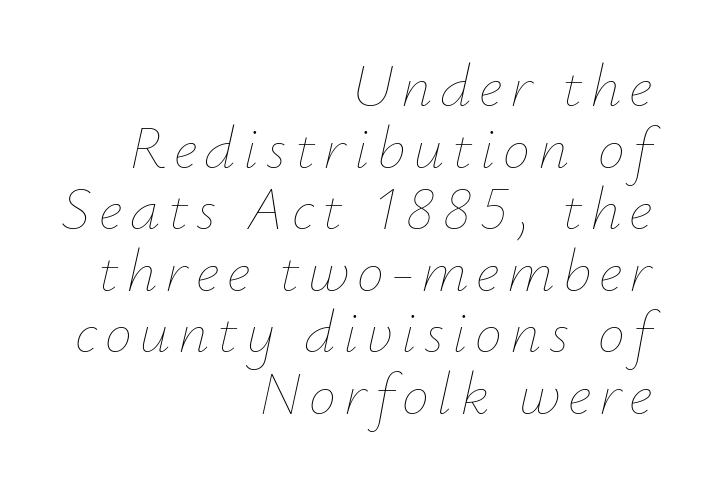
Leading: reduced. The glyphs are unaccompanied by any horizontal stroke below them. The passage shown is typed in a proportional face where columns would drift. In CSS terms this would be text-align: right. A quiet, ordinary-to-light weight characterises the typeface.
